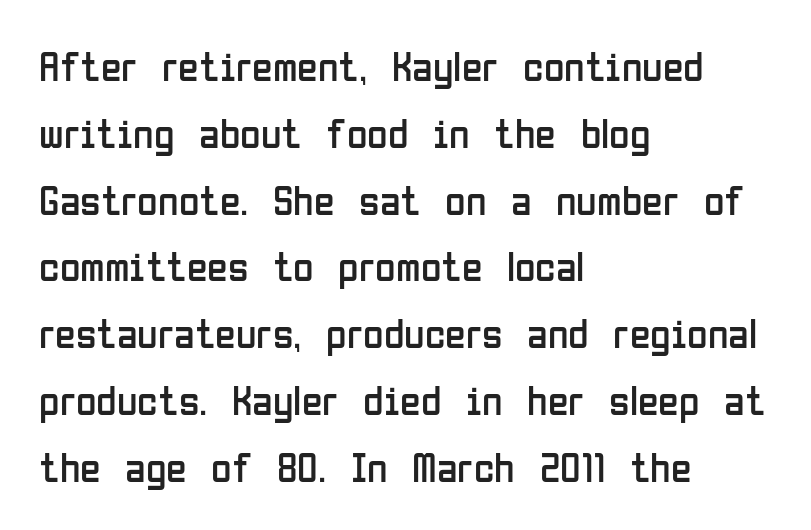
The letters carry no serifs — their stems end cleanly without finishing strokes. Teacher's note: observe the even left margin — that is flush-left alignment. How would I describe the line gaps? Plain and ordinary. Descender tails drop into unmarked territory. The tracking reads as untouched default to a designer's eye. These lines are rendered in a variable-pitch font.
